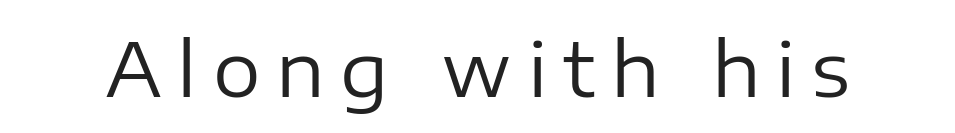
{"serif": "no", "italic": "no", "bold": "no", "weight": "regular", "width": "normal", "stroke_contrast": "low", "x_height": "medium", "monospaced": "no", "underline": "no", "letter_spacing": "wide", "letter_spacing_em": 0.21, "glyph_px": 75}
